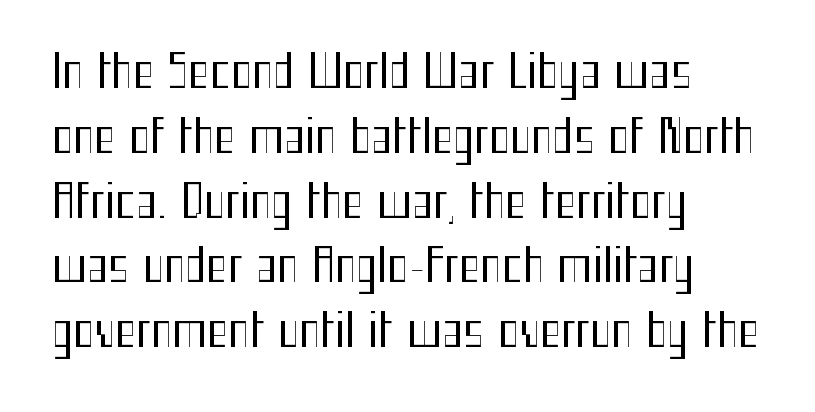
Q: Is the text bold? A: No.
Q: Is the text italic (slanted)? A: No, it is upright.
Q: Is the typeface a serif or a sans-serif typeface? A: Sans-serif.
Q: Is the text underlined? A: No.
Q: How is the paragraph aligned? A: Left-aligned.
Q: Is the spacing between letters normal or unusually wide? A: Normal.
Q: Is the spacing between lines tight, normal or loose? A: Normal.
Q: Width (condensed, normal, or wide)? A: Condensed.
Q: Stroke contrast? A: Medium.
Q: x-height? A: Medium.
Q: Monospaced? A: No.
